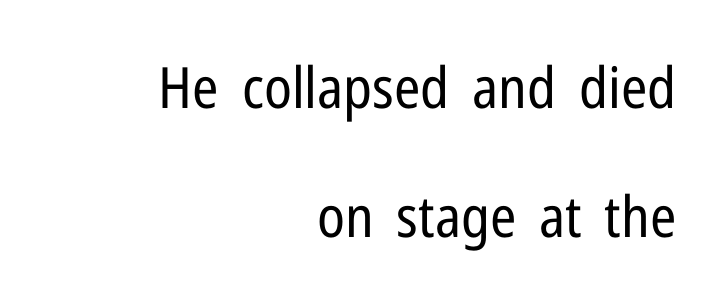
Examine the stroke ends and you'll find no serifs. This sample uses plain, unmodified letter spacing. The letters advance in unequal steps, a hallmark of proportional type. The cut favours lightness, reaching ordinary text weight at its darkest. Reading down the column, the eye jumps a long way to each next line. Nobody drew a line under any word here.
